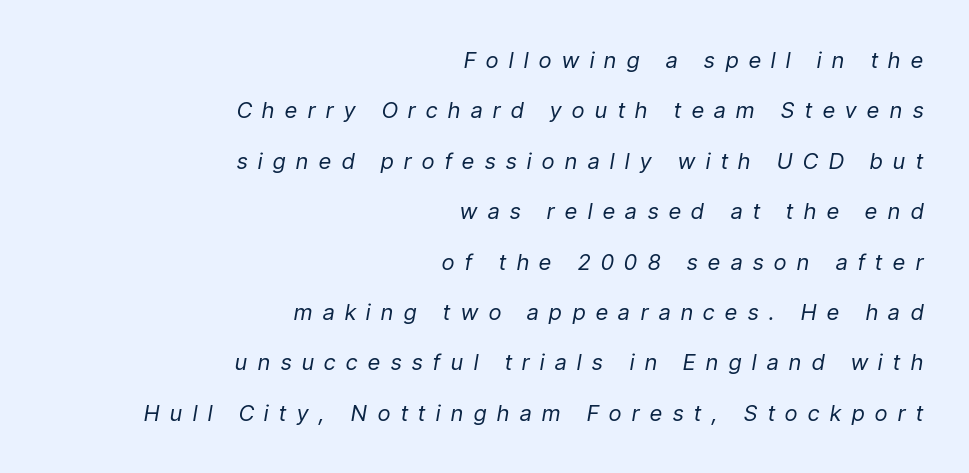
The image shows 22 px text type, italic (leaning right); set right-aligned, loose line spacing (2.29x), unusually wide letter spacing (+0.49 em), not underlined.
